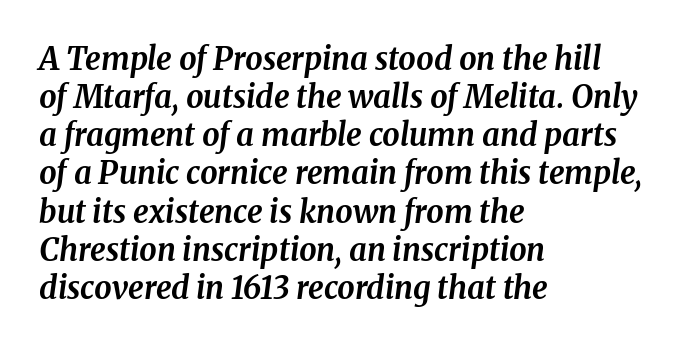
Q: Is the text bold? A: Yes.
Q: Is the text italic (slanted)? A: Yes, it leans right by about 8 degrees.
Q: Is the typeface a serif or a sans-serif typeface? A: Serif.
Q: Is the text underlined? A: No.
Q: How is the paragraph aligned? A: Left-aligned.
Q: Is the spacing between letters normal or unusually wide? A: Normal.
Q: Width (condensed, normal, or wide)? A: Normal.
Q: Stroke contrast? A: Medium.
Q: x-height? A: Medium.
Q: Monospaced? A: No.
